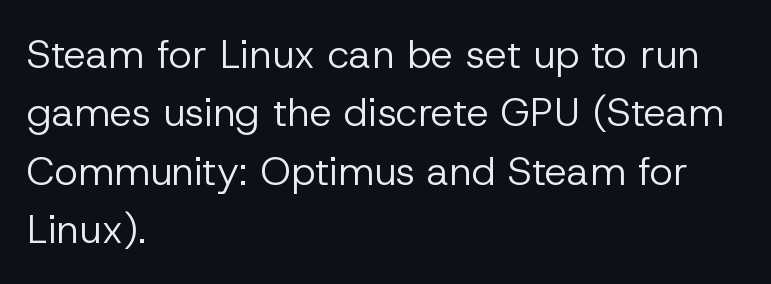
{"serif": "no", "italic": "no", "bold": "no", "weight": "regular", "width": "normal", "stroke_contrast": "low", "x_height": "medium", "monospaced": "no", "underline": "no", "align": "left", "line_spacing": "normal", "line_spacing_ratio": 1.46, "letter_spacing": "normal", "letter_spacing_em": 0.0, "glyph_px": 40}
